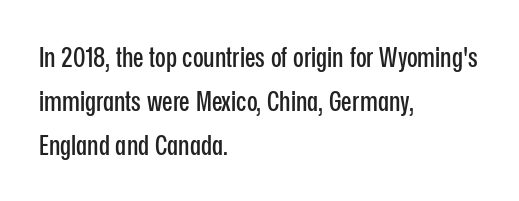
Q: Is the text italic (slanted)? A: No, it is upright.
Q: Is the typeface a serif or a sans-serif typeface? A: Sans-serif.
Q: Is the text underlined? A: No.
Q: How is the paragraph aligned? A: Left-aligned.
Q: Is the spacing between letters normal or unusually wide? A: Normal.
Q: Is the spacing between lines tight, normal or loose? A: Normal.
Q: Width (condensed, normal, or wide)? A: Condensed.
Q: Stroke contrast? A: Low.
Q: x-height? A: Medium.
Q: Monospaced? A: No.
